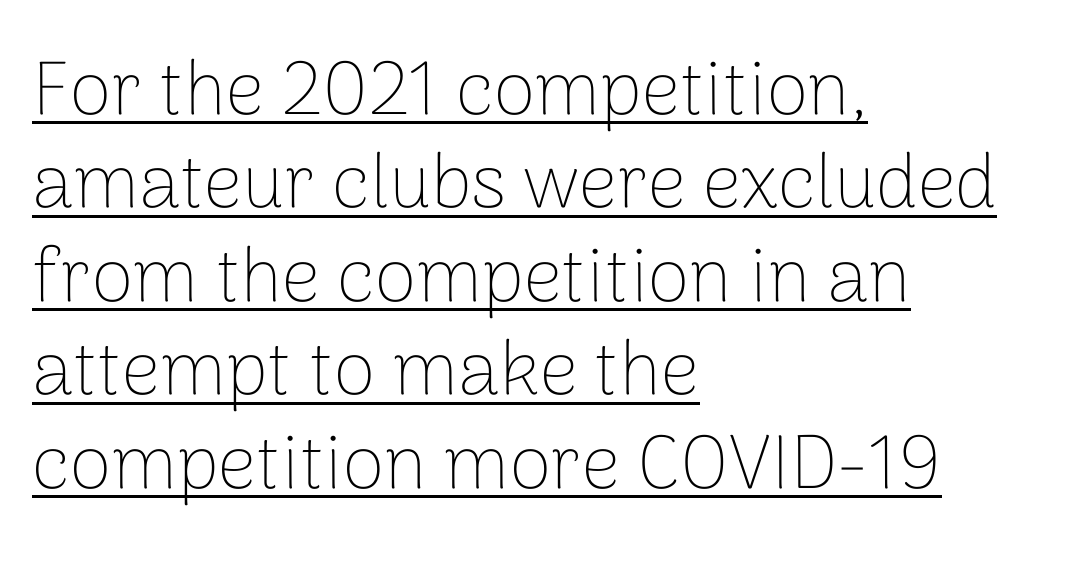
The image shows 76 px thin sans-serif type, upright; set left-aligned, line spacing 1.23x, normal letter spacing, underlined; low stroke contrast and a medium x-height.
